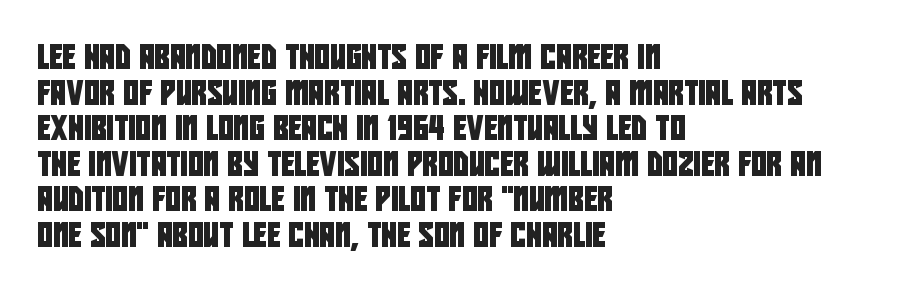
The image shows 24 px text type; set left-aligned, normal line spacing (1.48x), normal letter spacing, not underlined.
